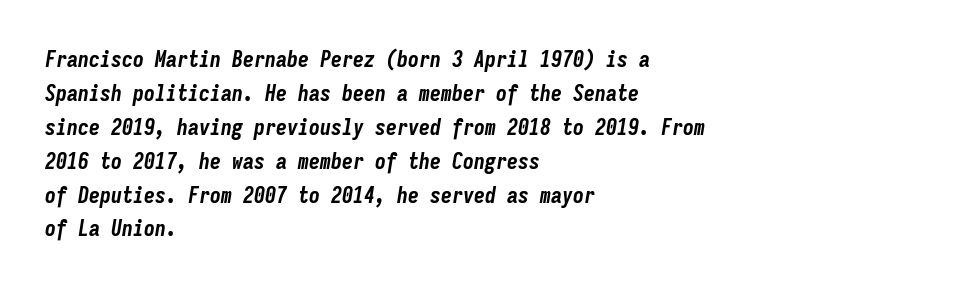
{"italic": "yes", "lean": "right", "slant_degrees": 9, "bold": "yes", "underline": "no", "align": "left", "line_spacing": "normal", "line_spacing_ratio": 1.54, "letter_spacing": "normal", "letter_spacing_em": 0.0, "glyph_px": 22}
